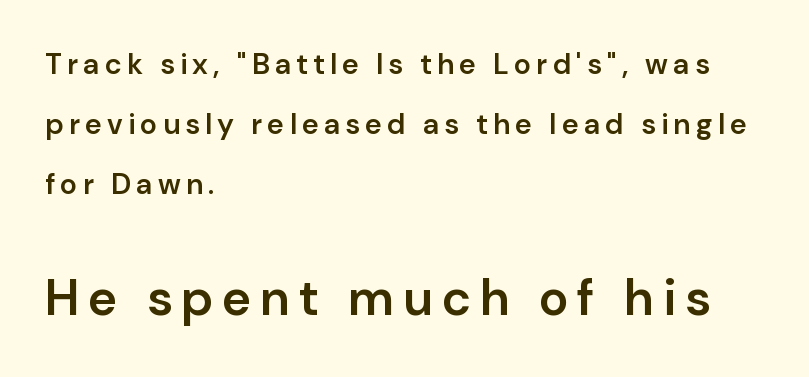
Q: Is the text bold? A: Semi-bold.
Q: Is the text italic (slanted)? A: No, it is upright.
Q: Is the typeface a serif or a sans-serif typeface? A: Sans-serif.
Q: Is the text underlined? A: No.
Q: How is the paragraph aligned? A: Left-aligned.
Q: Is the spacing between lines tight, normal or loose? A: Loose.
Q: Which block of text is set in a larger size, the first (top) or the second (bottom)? A: The second (bottom) one.
Q: Width (condensed, normal, or wide)? A: Normal.
Q: Stroke contrast? A: Low.
Q: x-height? A: Medium.
Q: Monospaced? A: No.
